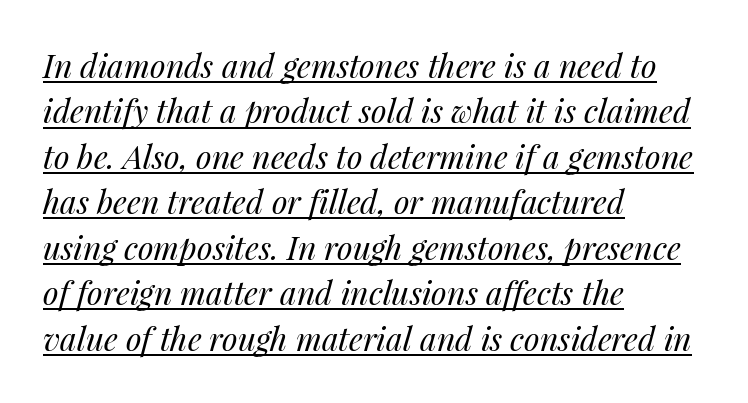
The image shows 32 px regular-weight type, italic (leaning right); set left-aligned, normal line spacing (1.42x), normal letter spacing, underlined; medium stroke contrast and a medium x-height.
